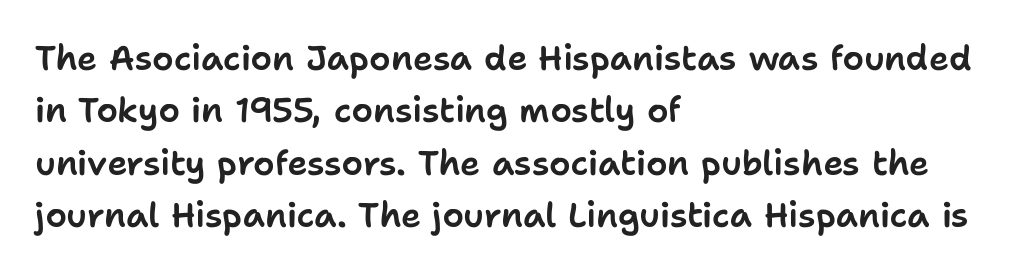
Q: Is the text italic (slanted)? A: No, it is upright.
Q: Is the typeface a serif or a sans-serif typeface? A: Sans-serif.
Q: Is the text underlined? A: No.
Q: How is the paragraph aligned? A: Left-aligned.
Q: Is the spacing between letters normal or unusually wide? A: Normal.
Q: Is the spacing between lines tight, normal or loose? A: Normal.
Q: Width (condensed, normal, or wide)? A: Normal.
Q: Stroke contrast? A: Low.
Q: x-height? A: Medium.
Q: Monospaced? A: No.
